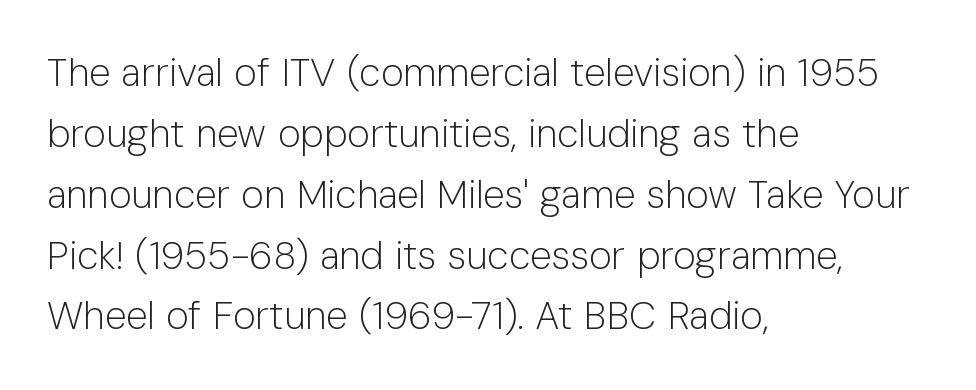
{"serif": "no", "italic": "no", "bold": "no", "weight": "light", "width": "normal", "stroke_contrast": "low", "x_height": "medium", "monospaced": "no", "underline": "no", "align": "left", "line_spacing": "normal", "line_spacing_ratio": 1.56, "letter_spacing": "normal", "letter_spacing_em": 0.0, "glyph_px": 39}
